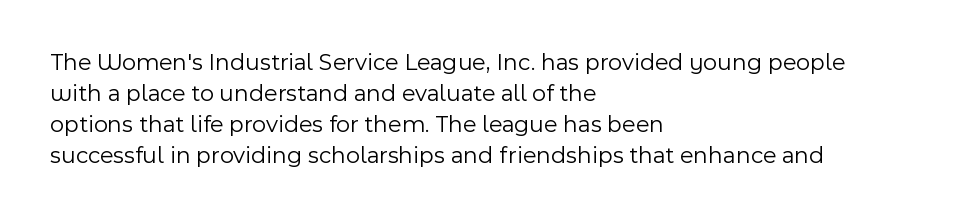
These lines keep a tight, regular rhythm from letter to letter. Notice how descenders clear the ascenders below comfortably — that's standard leading. These lines were composed using upright roman letters. One-word summary of the alignment: left. Nobody drew a line under any word here. The typesetting does not lean heavy: it is not bold.
